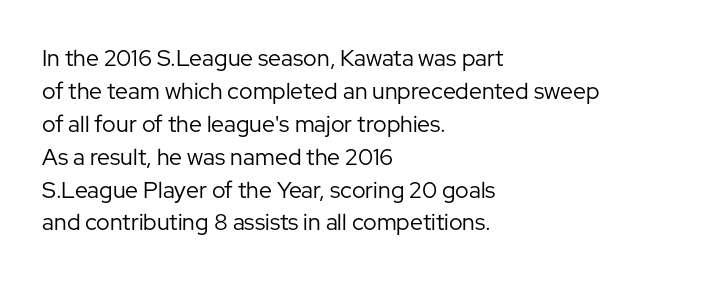
{"italic": "no", "bold": "no", "underline": "no", "align": "left", "line_spacing": "normal", "line_spacing_ratio": 1.43, "letter_spacing": "normal", "letter_spacing_em": 0.0, "glyph_px": 23}
